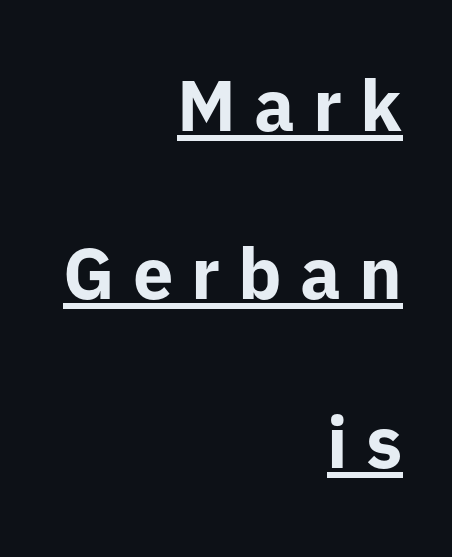
{"serif": "no", "italic": "no", "bold": "yes", "weight": "bold", "width": "normal", "stroke_contrast": "low", "x_height": "medium", "monospaced": "no", "underline": "yes", "align": "right", "line_spacing": "loose", "line_spacing_ratio": 2.34, "letter_spacing": "wide", "letter_spacing_em": 0.25, "glyph_px": 72}
